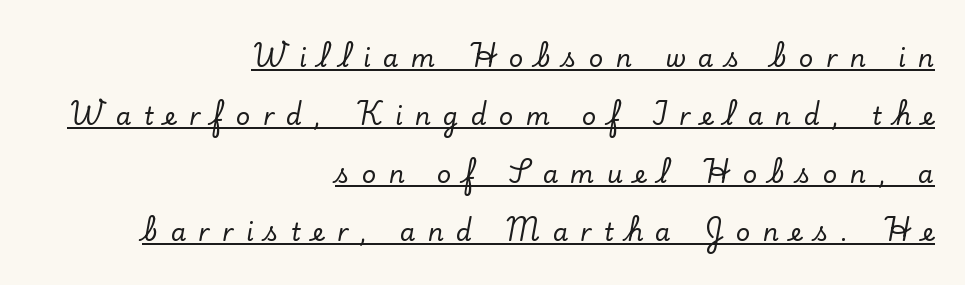
{"underline": "yes", "align": "right", "line_spacing": "loose", "line_spacing_ratio": 2.32, "letter_spacing": "wide", "letter_spacing_em": 0.49, "glyph_px": 25}
